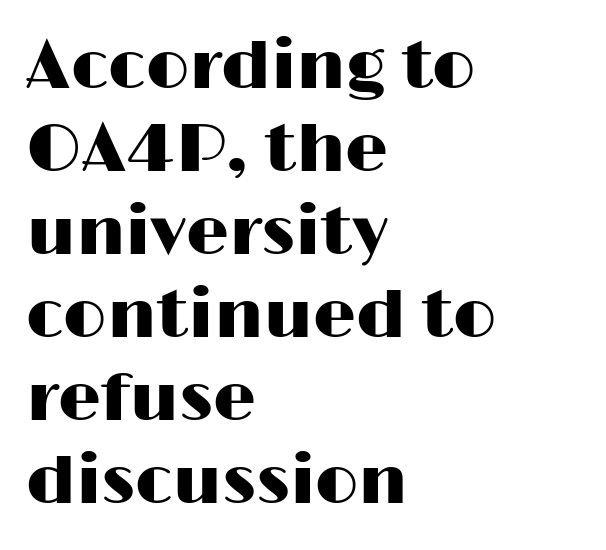
Q: Is the text italic (slanted)? A: No, it is upright.
Q: Is the typeface a serif or a sans-serif typeface? A: Sans-serif.
Q: Is the text underlined? A: No.
Q: How is the paragraph aligned? A: Left-aligned.
Q: Is the spacing between letters normal or unusually wide? A: Normal.
Q: Width (condensed, normal, or wide)? A: Wide.
Q: Stroke contrast? A: High.
Q: x-height? A: Medium.
Q: Monospaced? A: No.
